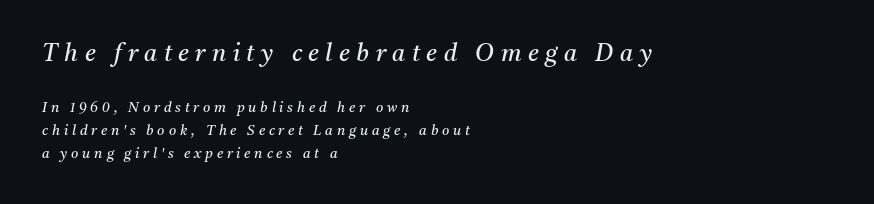
{"italic": "yes", "lean": "right", "slant_degrees": 11, "bold": "no", "underline": "no", "align": "left", "line_spacing": "normal", "line_spacing_ratio": 1.65, "letter_spacing": "wide", "letter_spacing_em": 0.27, "larger_block": "first", "size_ratio": 1.71, "glyph_px": 24}
